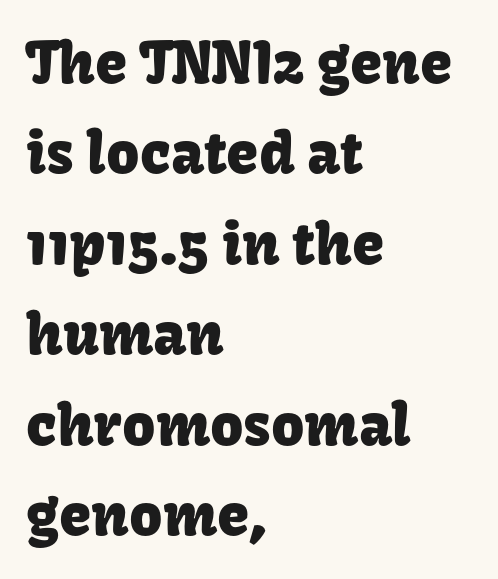
Q: Is the text italic (slanted)? A: No, it is upright.
Q: Is the typeface a serif or a sans-serif typeface? A: Sans-serif.
Q: Is the text underlined? A: No.
Q: How is the paragraph aligned? A: Left-aligned.
Q: Is the spacing between letters normal or unusually wide? A: Normal.
Q: Is the spacing between lines tight, normal or loose? A: Normal.
Q: Width (condensed, normal, or wide)? A: Normal.
Q: Stroke contrast? A: Low.
Q: x-height? A: Medium.
Q: Monospaced? A: No.
